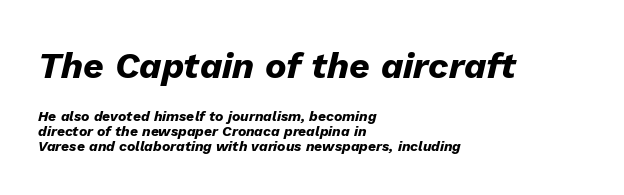
Q: Is the text bold? A: Yes.
Q: Is the text italic (slanted)? A: Yes, it leans right by about 13 degrees.
Q: Is the text underlined? A: No.
Q: How is the paragraph aligned? A: Left-aligned.
Q: Is the spacing between letters normal or unusually wide? A: Normal.
Q: Is the spacing between lines tight, normal or loose? A: Tight.
Q: Which block of text is set in a larger size, the first (top) or the second (bottom)? A: The first (top) one.
Q: Width (condensed, normal, or wide)? A: Normal.
Q: Stroke contrast? A: Low.
Q: x-height? A: Medium.
Q: Monospaced? A: No.
